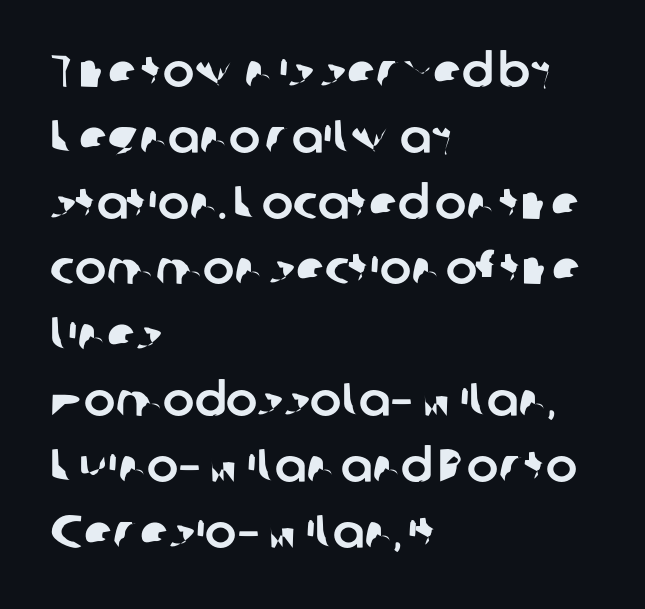
Q: Is the typeface a serif or a sans-serif typeface? A: Sans-serif.
Q: Is the text underlined? A: No.
Q: How is the paragraph aligned? A: Left-aligned.
Q: Is the spacing between letters normal or unusually wide? A: Normal.
Q: Is the spacing between lines tight, normal or loose? A: Normal.
Q: Width (condensed, normal, or wide)? A: Normal.
Q: Stroke contrast? A: Low.
Q: x-height? A: Medium.
Q: Monospaced? A: No.
